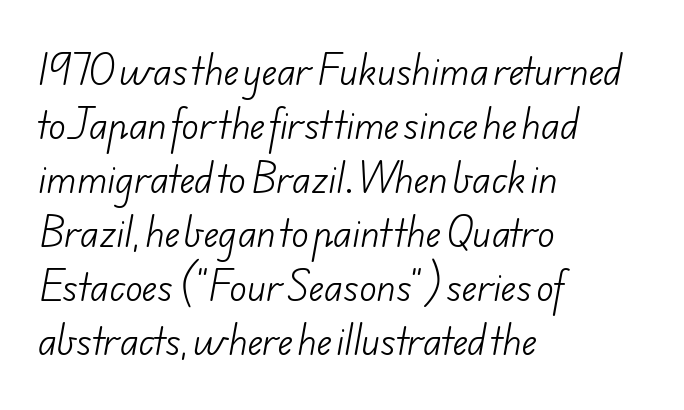
Q: Is the text bold? A: No.
Q: Is the typeface a serif or a sans-serif typeface? A: Sans-serif.
Q: Is the text underlined? A: No.
Q: How is the paragraph aligned? A: Left-aligned.
Q: Is the spacing between letters normal or unusually wide? A: Normal.
Q: Is the spacing between lines tight, normal or loose? A: Normal.
Q: Width (condensed, normal, or wide)? A: Normal.
Q: Stroke contrast? A: Low.
Q: x-height? A: Small.
Q: Monospaced? A: No.
